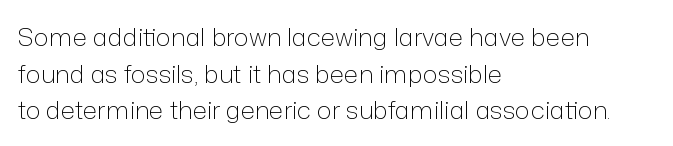
{"italic": "no", "bold": "no", "underline": "no", "align": "left", "line_spacing": "normal", "line_spacing_ratio": 1.47, "letter_spacing": "normal", "letter_spacing_em": 0.0, "glyph_px": 25}
